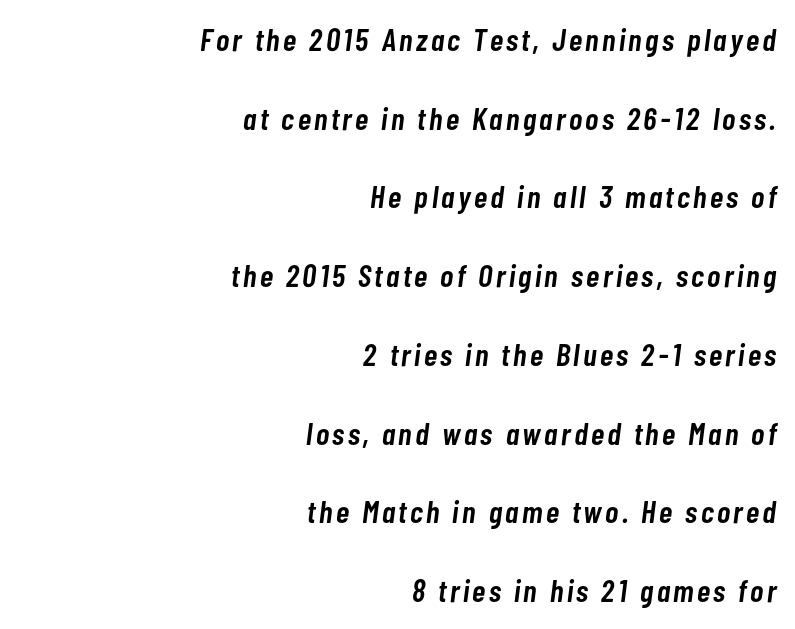
Q: Is the text bold? A: Semi-bold.
Q: Is the text italic (slanted)? A: Yes, it leans right by about 7 degrees.
Q: Is the text underlined? A: No.
Q: How is the paragraph aligned? A: Right-aligned.
Q: Is the spacing between lines tight, normal or loose? A: Loose.
Q: Width (condensed, normal, or wide)? A: Condensed.
Q: Stroke contrast? A: Low.
Q: x-height? A: Medium.
Q: Monospaced? A: No.
